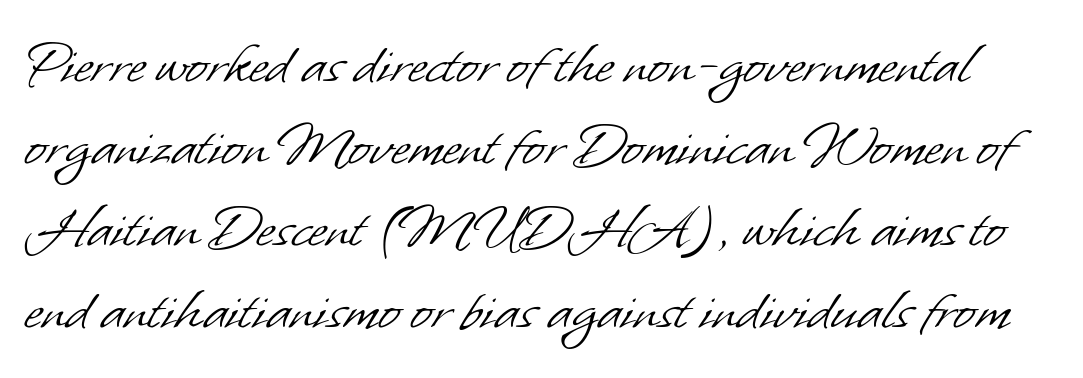
One glance says typical: line gaps are just what's usual. Compared with a typical body face, this is equally light or lighter still. Beneath every word, the page is bare. Standard letterfit; no display-style spreading of the glyphs. This is sans-serif lettering, the kind often seen on screens and signage. These lines are rendered in a variable-pitch font.
